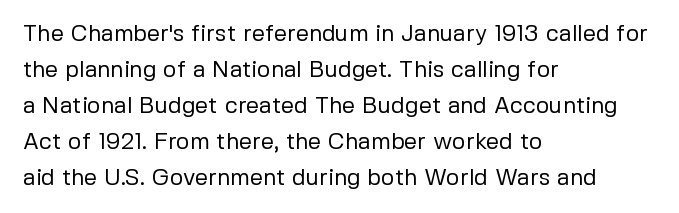
{"italic": "no", "bold": "no", "underline": "no", "align": "left", "line_spacing": "normal", "line_spacing_ratio": 1.56, "letter_spacing": "normal", "letter_spacing_em": 0.0, "glyph_px": 23}
